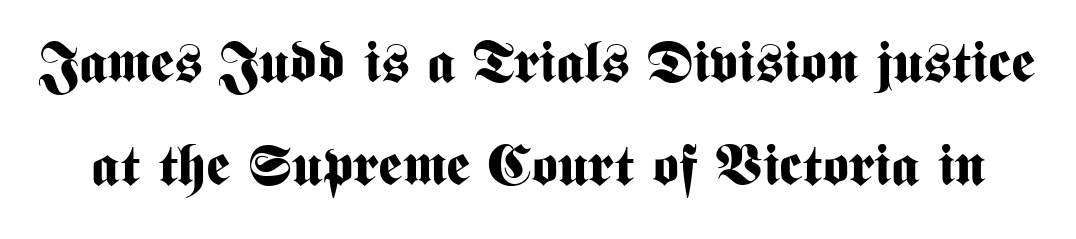
Do the characters align in a grid? No, the font is proportional. Nobody touched the tracking dial on this one. In terms of letterform style, serifs are entirely absent. It's the straight-up-and-down kind of type.
